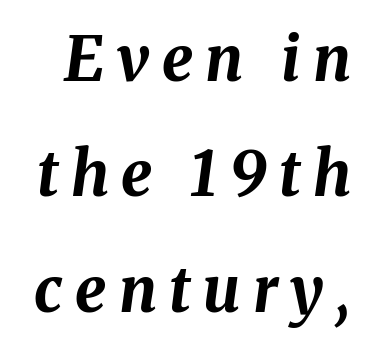
You could not count columns in this text — the font is proportionally spaced. A typesetter would mark this as italic. A typesetter would call this heavily tracked-out type. Lines of text with bare space underneath. Set as a true bold cut, around the 700 mark.
